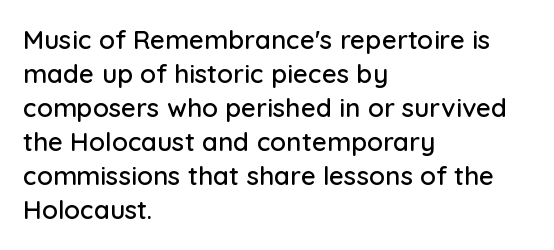
Q: Is the text italic (slanted)? A: No, it is upright.
Q: Is the text underlined? A: No.
Q: How is the paragraph aligned? A: Left-aligned.
Q: Is the spacing between letters normal or unusually wide? A: Normal.
Q: Is the spacing between lines tight, normal or loose? A: Normal.
